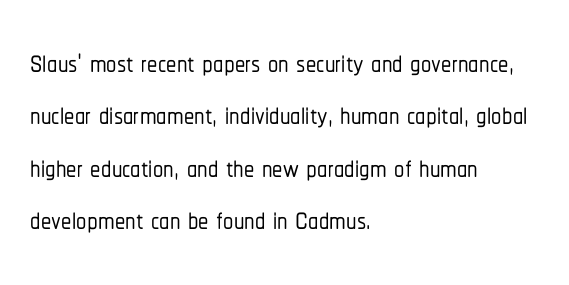
Q: Is the text italic (slanted)? A: No, it is upright.
Q: Is the typeface a serif or a sans-serif typeface? A: Sans-serif.
Q: Is the text underlined? A: No.
Q: How is the paragraph aligned? A: Left-aligned.
Q: Is the spacing between letters normal or unusually wide? A: Normal.
Q: Is the spacing between lines tight, normal or loose? A: Normal.
Q: Width (condensed, normal, or wide)? A: Condensed.
Q: Stroke contrast? A: Low.
Q: x-height? A: Medium.
Q: Monospaced? A: No.
